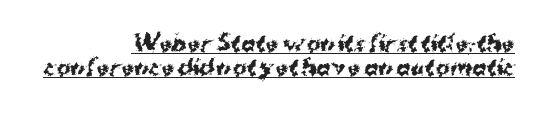
This sample uses plain, unmodified letter spacing. Each line of the rendering has a horizontal stroke beneath the glyphs. The rag falls on the left side of this text block. Strokes here are thick enough to call this a true bold.
